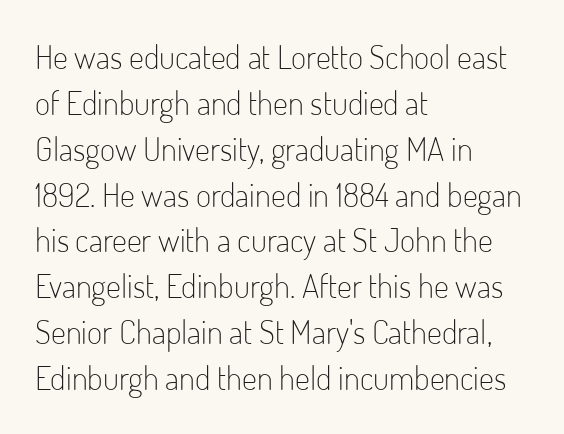
The image shows 33 px light, condensed sans-serif type, upright; set left-aligned, normal line spacing (1.39x), normal letter spacing, not underlined; low stroke contrast and a small x-height.
